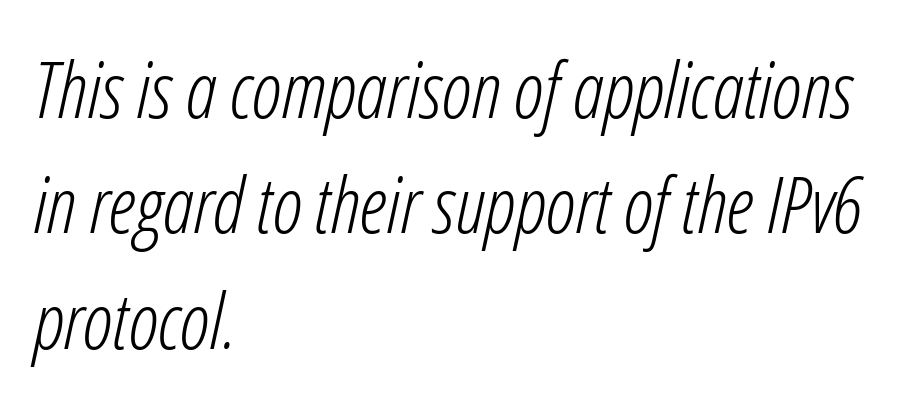
The image shows 78 px light, condensed type, italic (leaning right); set left-aligned, normal line spacing (1.48x), normal letter spacing, not underlined; low stroke contrast and a medium x-height.
